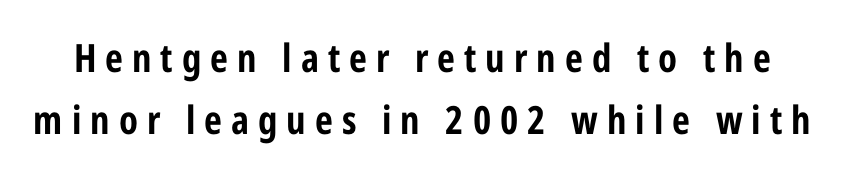
The image shows 39 px bold, condensed sans-serif type, upright; set normal line spacing (1.58x), unusually wide letter spacing (+0.23 em), not underlined; low stroke contrast and a medium x-height.
